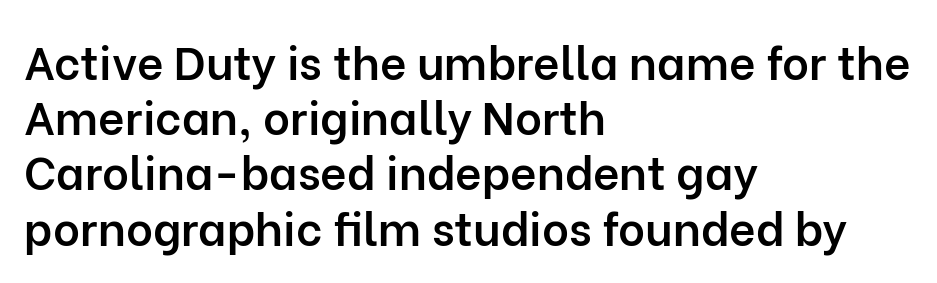
The image shows 46 px semibold sans-serif type, upright; set left-aligned, line spacing 1.2x, normal letter spacing, not underlined; low stroke contrast and a medium x-height.
